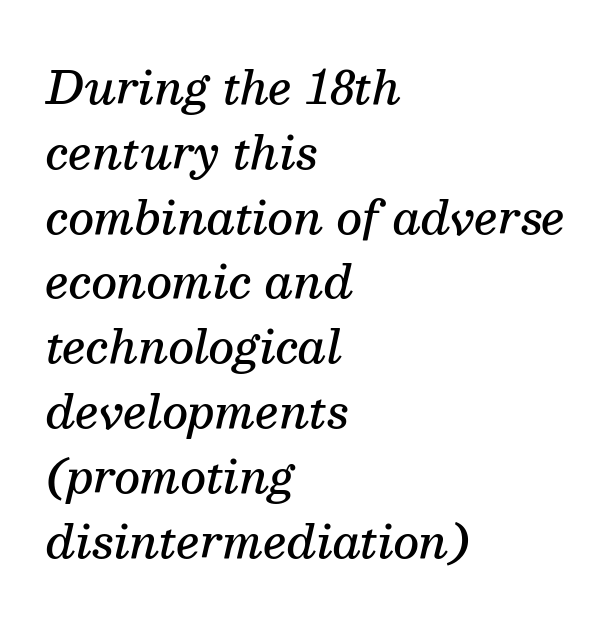
The image shows 45 px semibold serif type, italic (leaning right); set left-aligned, normal line spacing (1.44x), normal letter spacing, not underlined; medium stroke contrast and a medium x-height.
